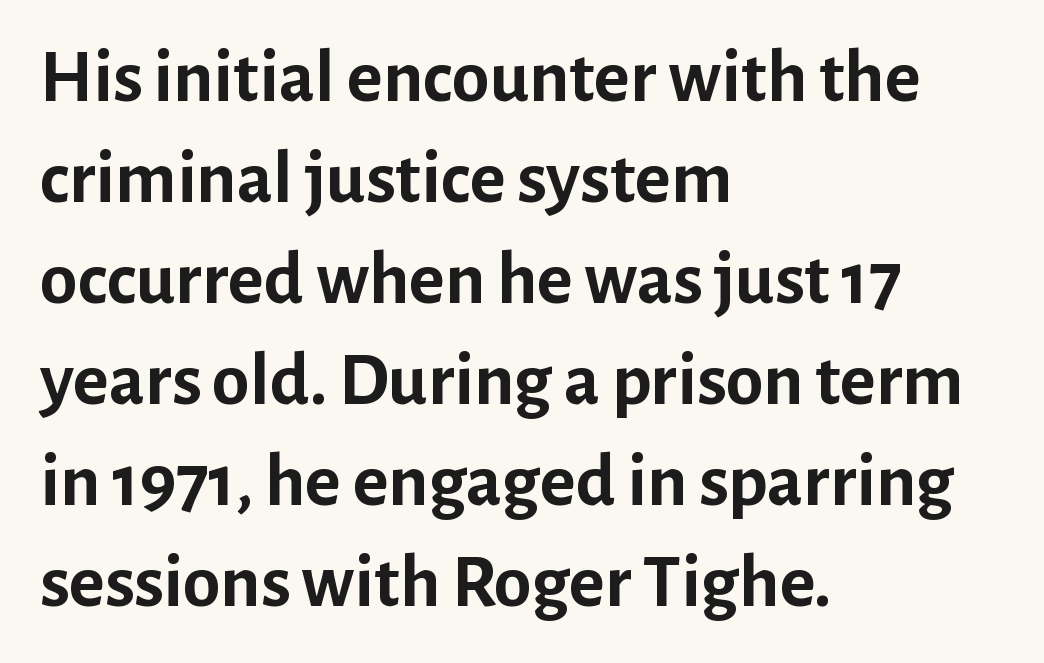
Q: Is the text bold? A: Yes.
Q: Is the text italic (slanted)? A: No, it is upright.
Q: Is the typeface a serif or a sans-serif typeface? A: Sans-serif.
Q: Is the text underlined? A: No.
Q: How is the paragraph aligned? A: Left-aligned.
Q: Is the spacing between letters normal or unusually wide? A: Normal.
Q: Is the spacing between lines tight, normal or loose? A: Normal.
Q: Width (condensed, normal, or wide)? A: Normal.
Q: Stroke contrast? A: Low.
Q: x-height? A: Medium.
Q: Monospaced? A: No.
